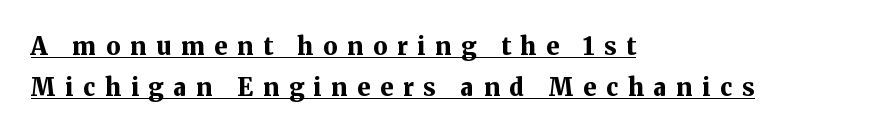
The horizontal fit of the characters is loose and conspicuously gappy. Thick stems and heavy bowls — unmistakably bold. Posture: upright roman. The typesetter has applied underlining to the passage shown. The rendering anchors every line to the left-hand side.
